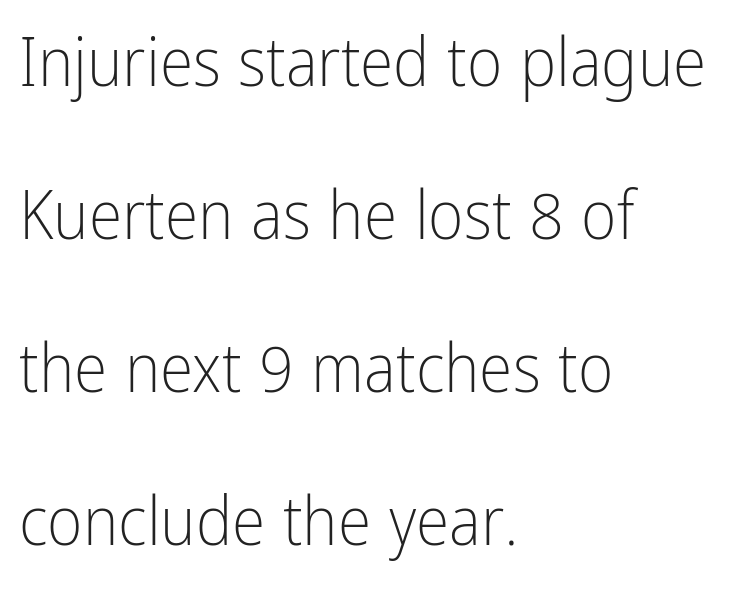
The image shows 68 px light, condensed sans-serif type, upright; set left-aligned, loose line spacing (2.25x), normal letter spacing, not underlined; low stroke contrast and a medium x-height.
